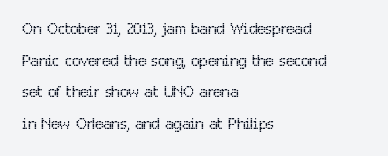
Q: Is the text bold? A: No.
Q: Is the text italic (slanted)? A: No, it is upright.
Q: Is the text underlined? A: No.
Q: How is the paragraph aligned? A: Left-aligned.
Q: Is the spacing between letters normal or unusually wide? A: Normal.
Q: Is the spacing between lines tight, normal or loose? A: Normal.
